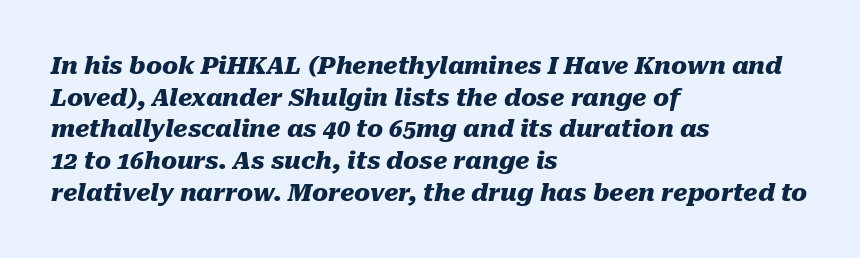
The image shows 24 px bold type, italic (leaning right); set left-aligned, normal line spacing (1.32x), normal letter spacing, not underlined.
